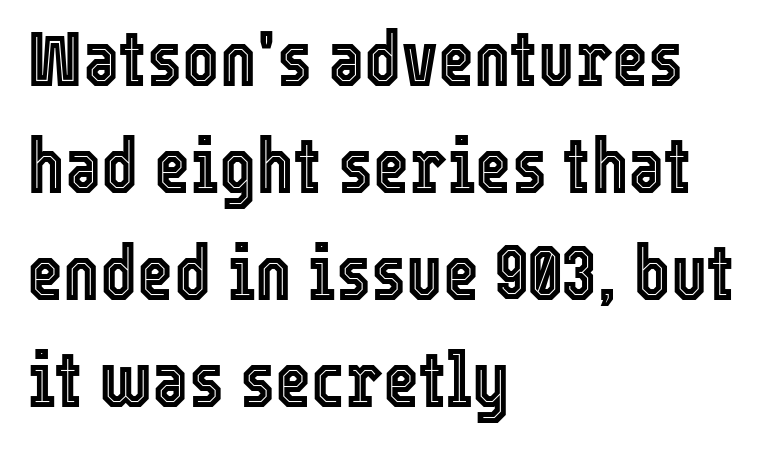
Layout note: lines flush left. In terms of posture, this sample is upright. Does the leading feel generous? No, just average. Note the varied advance widths — an 'i' is clearly narrower than an 'm'. Descenders hang freely into open space. The line texture is even and compact thanks to regular tracking.
